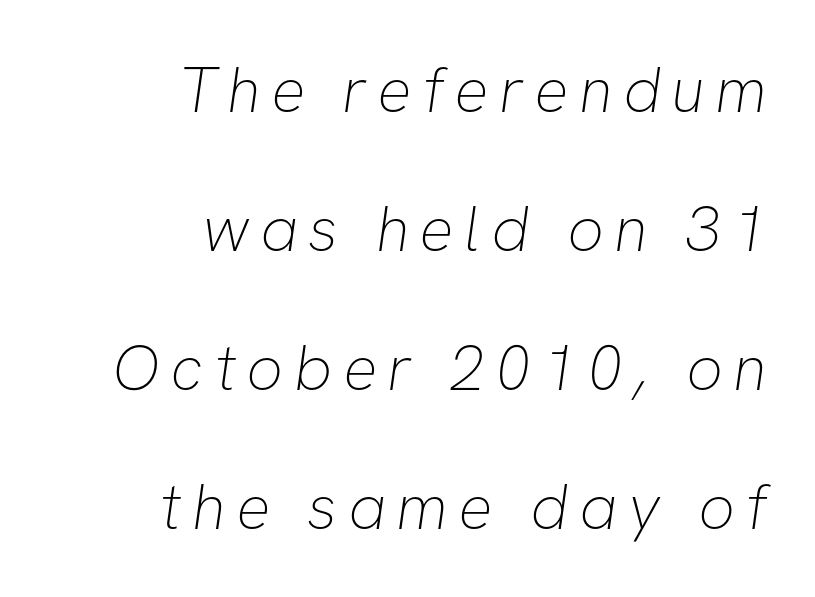
{"serif": "no", "bold": "no", "weight": "thin", "width": "normal", "stroke_contrast": "low", "x_height": "medium", "monospaced": "no", "underline": "no", "align": "right", "line_spacing": "loose", "line_spacing_ratio": 2.17, "glyph_px": 64}
